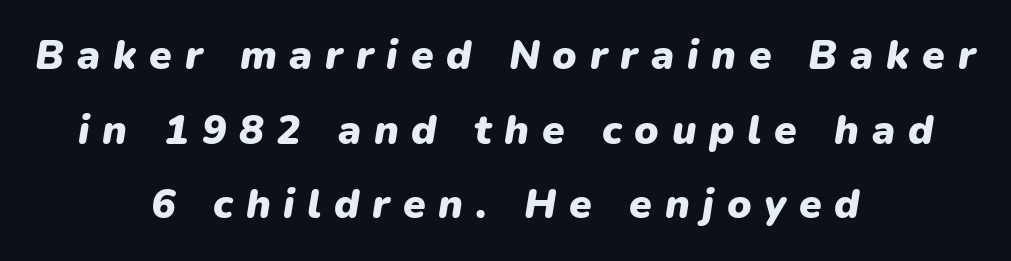
{"italic": "yes", "lean": "right", "slant_degrees": 9, "bold": "yes", "weight": "heavy", "width": "normal", "stroke_contrast": "low", "x_height": "medium", "monospaced": "no", "underline": "no", "align": "center", "line_spacing_ratio": 1.82, "letter_spacing": "wide", "letter_spacing_em": 0.31, "glyph_px": 41}
